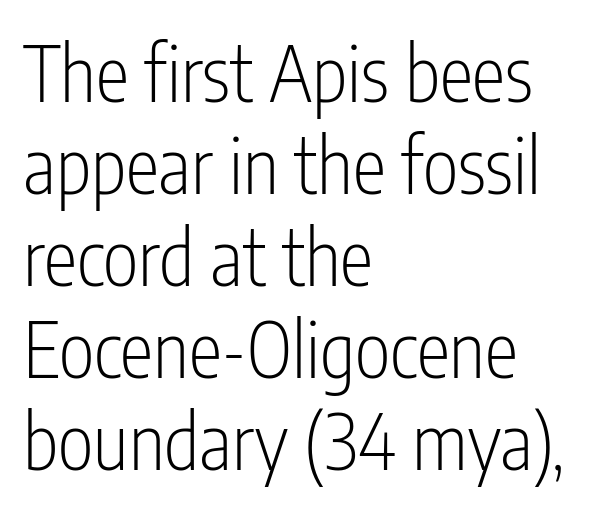
{"serif": "no", "italic": "no", "bold": "no", "weight": "light", "width": "condensed", "stroke_contrast": "low", "x_height": "medium", "monospaced": "no", "underline": "no", "align": "left", "line_spacing_ratio": 1.21, "letter_spacing": "normal", "letter_spacing_em": 0.0, "glyph_px": 76}
